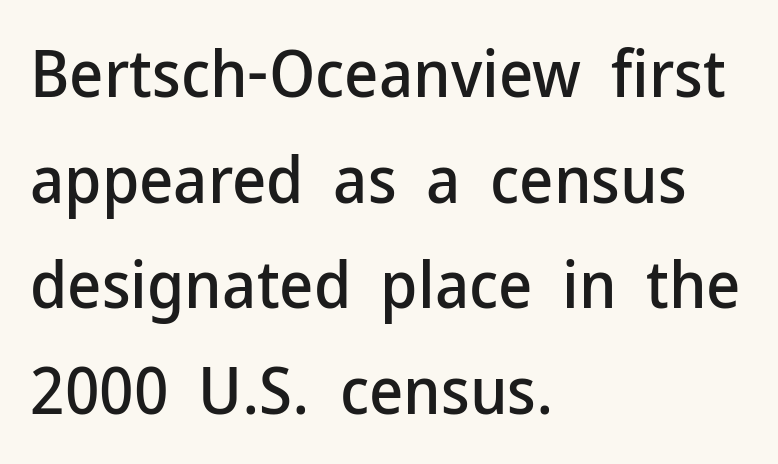
Q: Is the text italic (slanted)? A: No, it is upright.
Q: Is the typeface a serif or a sans-serif typeface? A: Sans-serif.
Q: Is the text underlined? A: No.
Q: How is the paragraph aligned? A: Left-aligned.
Q: Is the spacing between letters normal or unusually wide? A: Normal.
Q: Is the spacing between lines tight, normal or loose? A: Normal.
Q: Width (condensed, normal, or wide)? A: Normal.
Q: Stroke contrast? A: Low.
Q: x-height? A: Medium.
Q: Monospaced? A: No.
